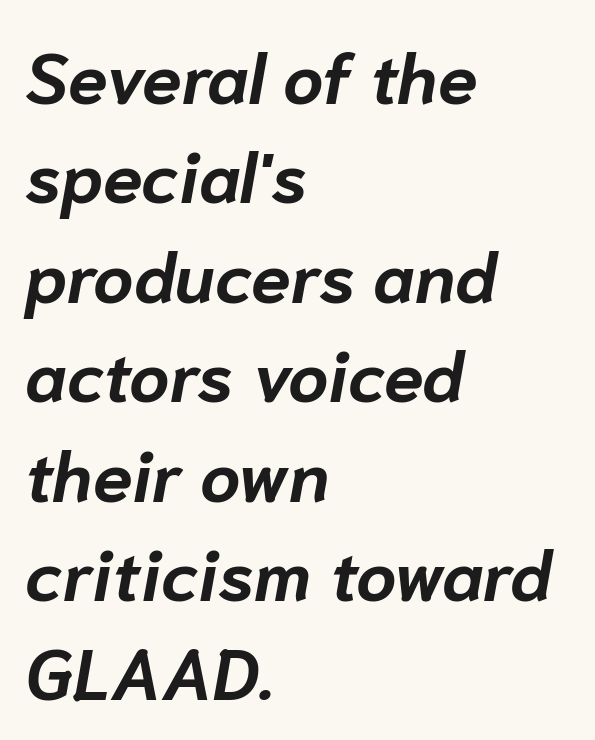
Q: Is the text bold? A: Yes.
Q: Is the text italic (slanted)? A: Yes, it leans right by about 10 degrees.
Q: Is the text underlined? A: No.
Q: How is the paragraph aligned? A: Left-aligned.
Q: Is the spacing between letters normal or unusually wide? A: Normal.
Q: Is the spacing between lines tight, normal or loose? A: Normal.
Q: Width (condensed, normal, or wide)? A: Normal.
Q: Stroke contrast? A: Low.
Q: x-height? A: Medium.
Q: Monospaced? A: No.
